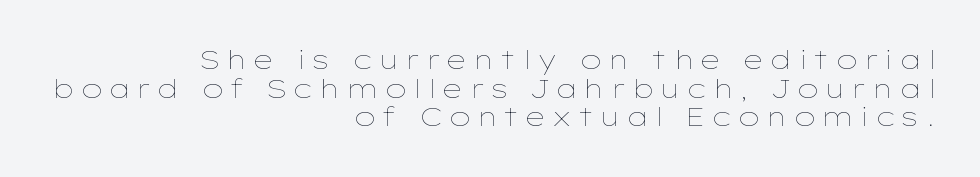
{"italic": "no", "bold": "no", "underline": "no", "align": "right", "line_spacing": "tight", "line_spacing_ratio": 1.1, "glyph_px": 26}
